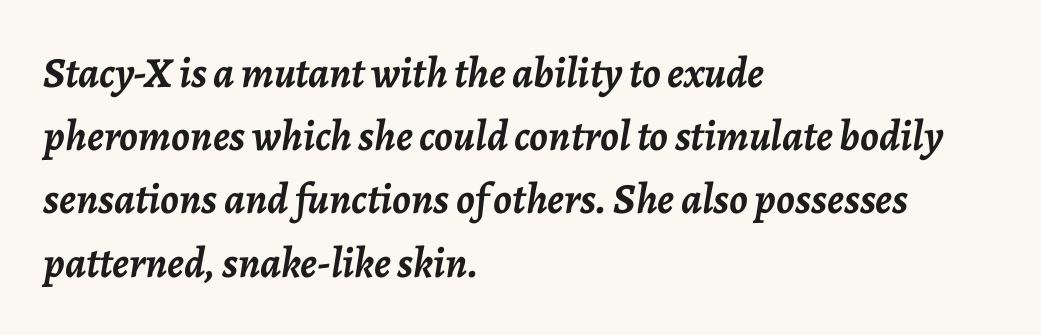
The strip under each line holds only bare page. Every row of glyphs begins at an identical x-position on the left. Posture: slanted. Strokes here are thick enough to call this a true bold. What's the leading like? Ordinary, nothing unusual. The passage shown is typed in a proportional face where columns would drift.
